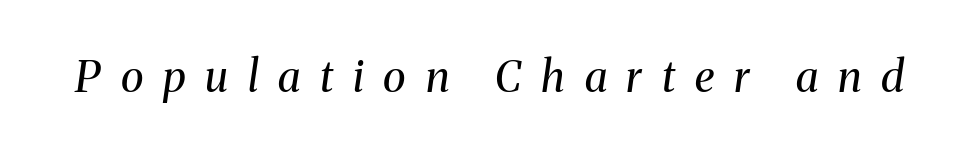
Note the varied advance widths — an 'i' is clearly narrower than an 'm'. Underline: absent. The letters are spread apart with noticeably loose tracking. A light-to-regular cut is what we see here. Serif or sans? Serif — the stroke terminals have little feet.
